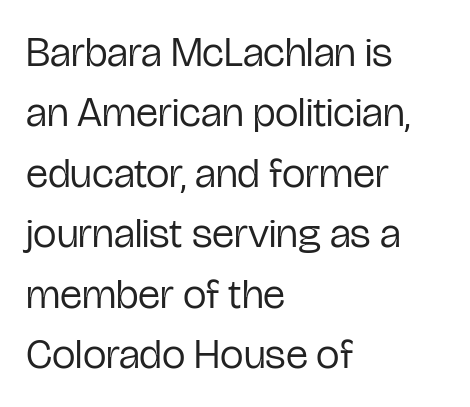
The image shows 42 px regular-weight, condensed sans-serif type, upright; set left-aligned, normal line spacing (1.44x), normal letter spacing, not underlined; low stroke contrast and a medium x-height.
